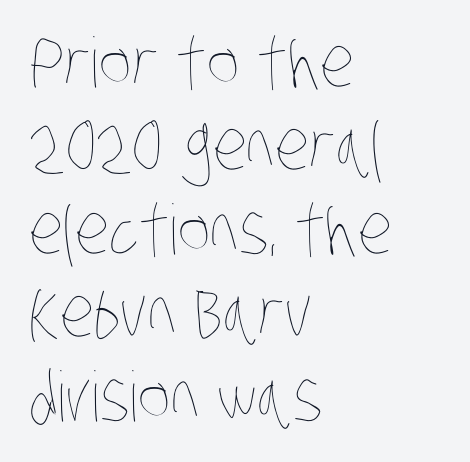
The image shows 69 px thin, condensed type; set left-aligned, line spacing 1.21x, normal letter spacing, not underlined; low stroke contrast and a large x-height.
